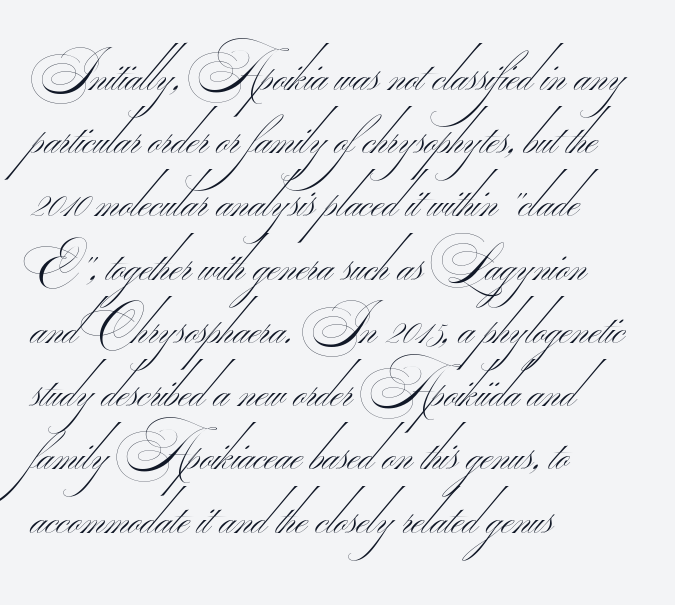
Anything drawn beneath the words? Only blank space. Counters stay open thanks to moderate or lighter strokes. A typesetter would label this face a sans. The setting favours the left margin, as ordinary paragraphs usually do.
